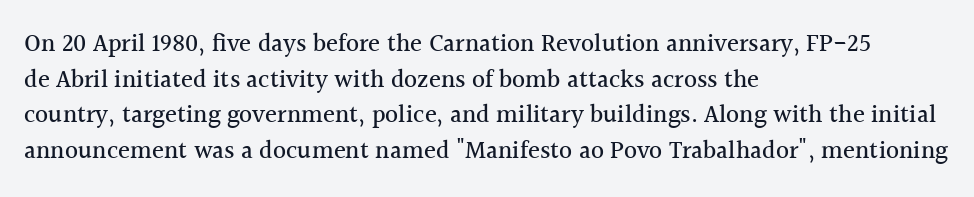
Q: Is the text italic (slanted)? A: No, it is upright.
Q: Is the text underlined? A: No.
Q: How is the paragraph aligned? A: Left-aligned.
Q: Is the spacing between letters normal or unusually wide? A: Normal.
Q: Is the spacing between lines tight, normal or loose? A: Normal.
